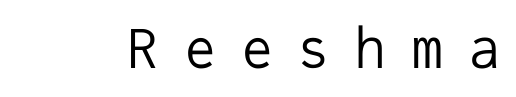
{"serif": "no", "italic": "no", "bold": "no", "weight": "regular", "width": "normal", "stroke_contrast": "low", "x_height": "medium", "monospaced": "yes", "underline": "no", "letter_spacing": "wide", "letter_spacing_em": 0.45, "glyph_px": 54}
